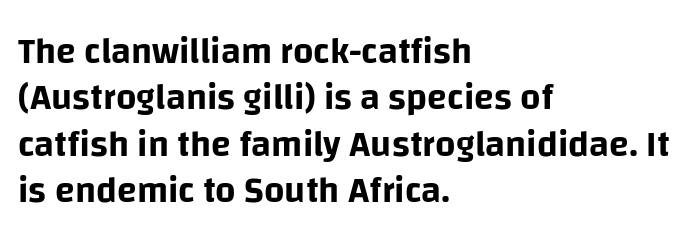
The image shows 36 px sans-serif type, upright; set left-aligned, normal line spacing (1.29x), normal letter spacing, not underlined; low stroke contrast and a large x-height.
